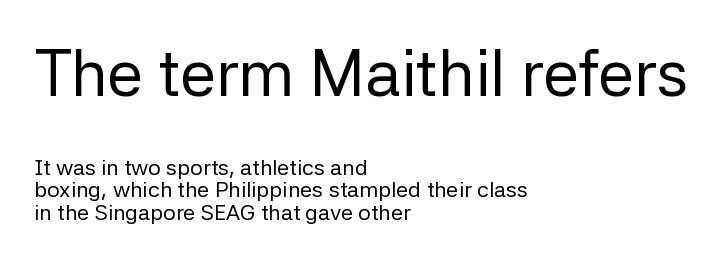
Q: Is the text bold? A: No.
Q: Is the text italic (slanted)? A: No, it is upright.
Q: Is the typeface a serif or a sans-serif typeface? A: Sans-serif.
Q: Is the text underlined? A: No.
Q: How is the paragraph aligned? A: Left-aligned.
Q: Is the spacing between letters normal or unusually wide? A: Normal.
Q: Is the spacing between lines tight, normal or loose? A: Tight.
Q: Which block of text is set in a larger size, the first (top) or the second (bottom)? A: The first (top) one.
Q: Width (condensed, normal, or wide)? A: Normal.
Q: Stroke contrast? A: Low.
Q: x-height? A: Medium.
Q: Monospaced? A: No.
